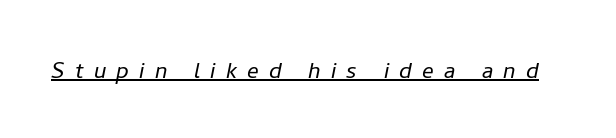
A typesetter would call this heavily tracked-out type. Quick note: italic. Proportional: the letters do not fall into vertical columns. The rendered words wear a rule along their underside. Each stroke keeps to a modest, everyday thickness or less.
